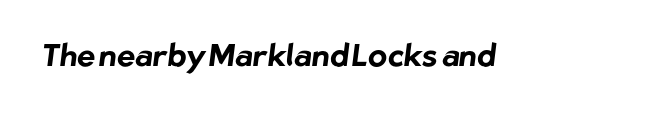
The image shows 31 px bold sans-serif type; set normal letter spacing, not underlined; low stroke contrast and a medium x-height.
